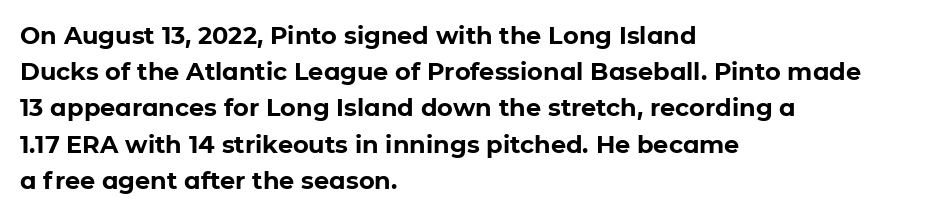
{"italic": "no", "bold": "yes", "underline": "no", "align": "left", "line_spacing": "normal", "line_spacing_ratio": 1.51, "letter_spacing": "normal", "letter_spacing_em": 0.0, "glyph_px": 24}
